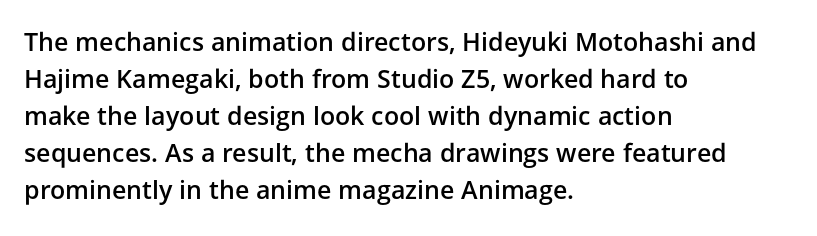
Q: Is the text bold? A: Semi-bold.
Q: Is the text italic (slanted)? A: No, it is upright.
Q: Is the text underlined? A: No.
Q: How is the paragraph aligned? A: Left-aligned.
Q: Is the spacing between letters normal or unusually wide? A: Normal.
Q: Is the spacing between lines tight, normal or loose? A: Normal.
